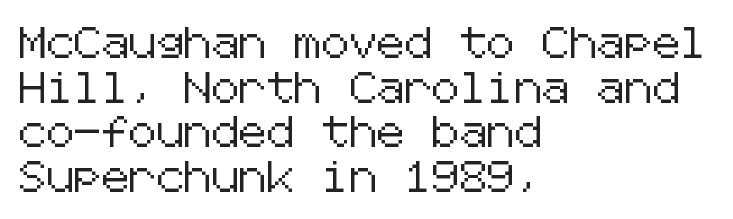
The image shows 31 px sans-serif type, upright; set left-aligned, normal line spacing (1.44x), normal letter spacing, not underlined; low stroke contrast and a medium x-height.
